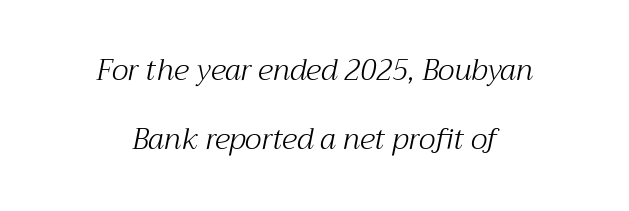
Q: Is the text bold? A: No.
Q: Is the text italic (slanted)? A: Yes, it leans right by about 12 degrees.
Q: Is the typeface a serif or a sans-serif typeface? A: Serif.
Q: Is the text underlined? A: No.
Q: How is the paragraph aligned? A: Centered.
Q: Is the spacing between letters normal or unusually wide? A: Normal.
Q: Is the spacing between lines tight, normal or loose? A: Loose.
Q: Width (condensed, normal, or wide)? A: Normal.
Q: Stroke contrast? A: Medium.
Q: x-height? A: Medium.
Q: Monospaced? A: No.
